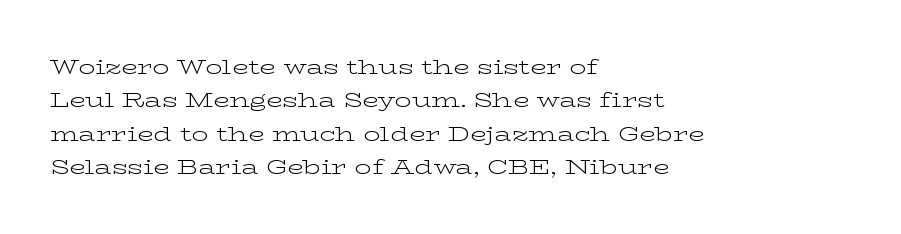
The image shows 21 px text type, upright; set left-aligned, normal line spacing (1.59x), normal letter spacing, not underlined.
